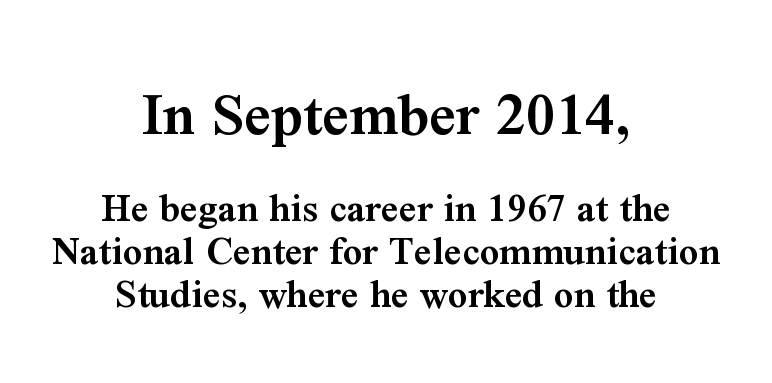
{"serif": "yes", "italic": "no", "bold": "semi", "weight": "semibold", "width": "normal", "stroke_contrast": "medium", "x_height": "medium", "monospaced": "no", "underline": "no", "align": "center", "line_spacing": "tight", "line_spacing_ratio": 1.0, "letter_spacing": "normal", "letter_spacing_em": 0.0, "larger_block": "first", "size_ratio": 1.51, "glyph_px": 65}
